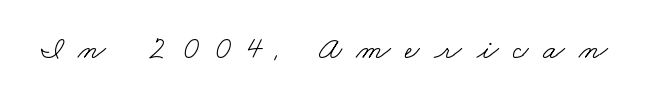
Type without underlining. Little horizontal feet cap the strokes, marking this as serif type. Do the characters align in a grid? No, the font is proportional. Bold? No — there's no thickening of the strokes. The passage shown has open, widely tracked lettering throughout.
